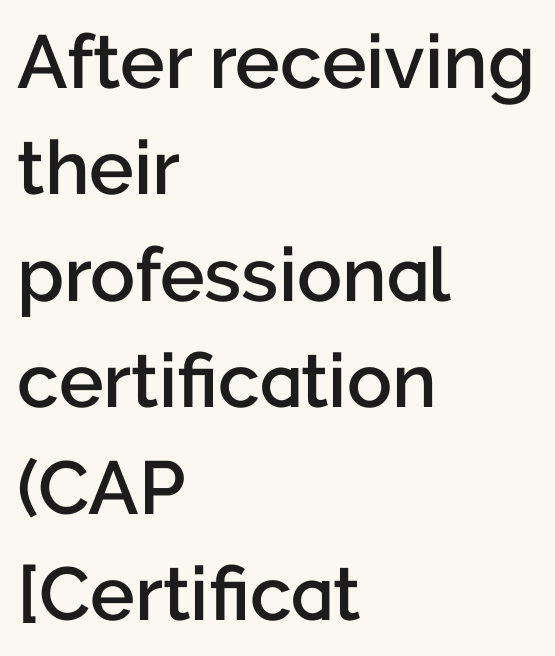
The image shows 75 px semibold sans-serif type, upright; set left-aligned, normal line spacing (1.42x), normal letter spacing, not underlined; low stroke contrast and a medium x-height.
